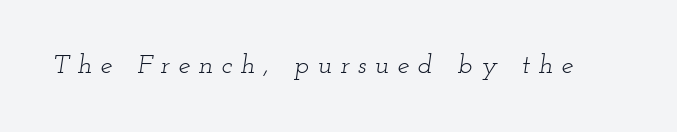
The image shows 27 px text type, italic (leaning right); set unusually wide letter spacing (+0.31 em), not underlined.
